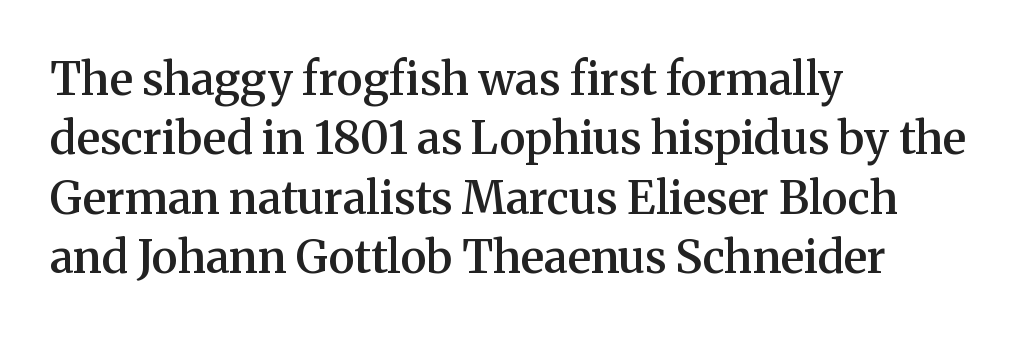
The image shows 45 px semibold serif type, upright; set left-aligned, normal line spacing (1.32x), normal letter spacing, not underlined; medium stroke contrast and a medium x-height.
